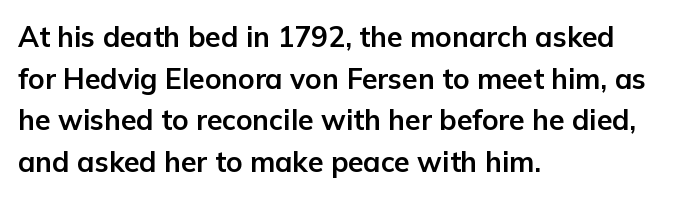
Q: Is the text bold? A: Yes.
Q: Is the text italic (slanted)? A: No, it is upright.
Q: Is the typeface a serif or a sans-serif typeface? A: Sans-serif.
Q: Is the text underlined? A: No.
Q: How is the paragraph aligned? A: Left-aligned.
Q: Is the spacing between letters normal or unusually wide? A: Normal.
Q: Is the spacing between lines tight, normal or loose? A: Normal.
Q: Width (condensed, normal, or wide)? A: Normal.
Q: Stroke contrast? A: Low.
Q: x-height? A: Medium.
Q: Monospaced? A: No.
